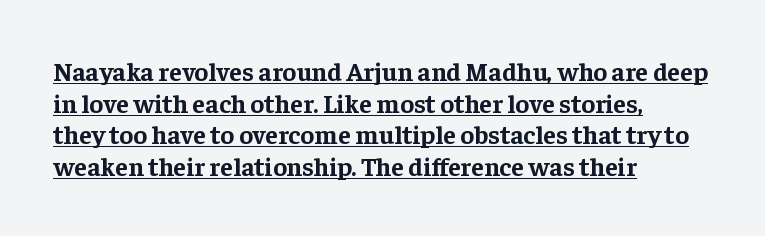
Do the letters lean? They stand straight. Horizontal alignment here is leftward, the default for most running prose. You can see a thin bar hugging the bottom of the glyphs. Heavy-handed strokes throughout: this text is bold.
